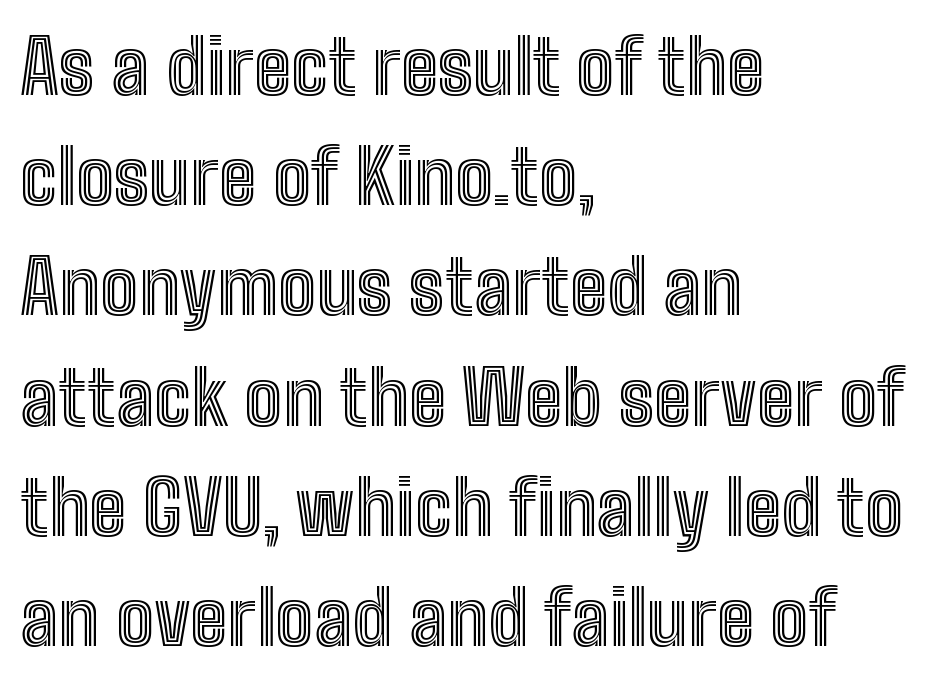
Q: Is the text italic (slanted)? A: No, it is upright.
Q: Is the text underlined? A: No.
Q: How is the paragraph aligned? A: Left-aligned.
Q: Is the spacing between letters normal or unusually wide? A: Normal.
Q: Is the spacing between lines tight, normal or loose? A: Normal.
Q: Width (condensed, normal, or wide)? A: Condensed.
Q: x-height? A: Medium.
Q: Monospaced? A: No.
